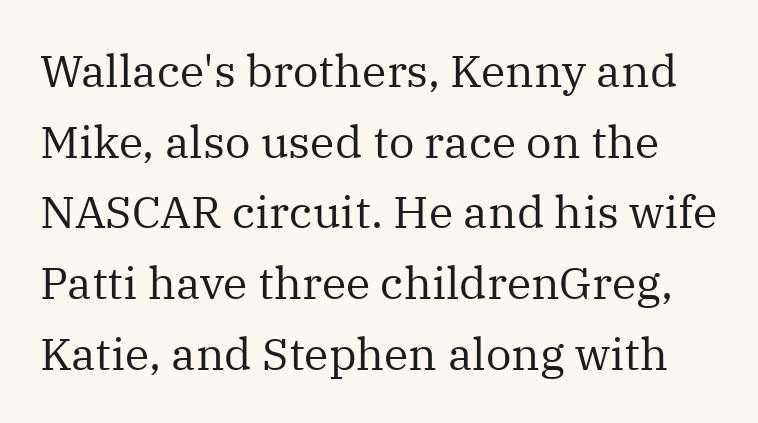
Q: Is the text bold? A: No.
Q: Is the text italic (slanted)? A: No, it is upright.
Q: Is the typeface a serif or a sans-serif typeface? A: Serif.
Q: Is the text underlined? A: No.
Q: Is the spacing between letters normal or unusually wide? A: Normal.
Q: Is the spacing between lines tight, normal or loose? A: Normal.
Q: Width (condensed, normal, or wide)? A: Normal.
Q: Stroke contrast? A: Medium.
Q: x-height? A: Medium.
Q: Monospaced? A: No.
